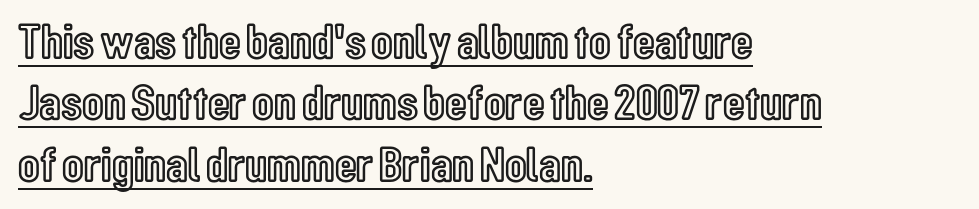
Q: Is the text italic (slanted)? A: No, it is upright.
Q: Is the text underlined? A: Yes.
Q: How is the paragraph aligned? A: Left-aligned.
Q: Is the spacing between letters normal or unusually wide? A: Normal.
Q: Width (condensed, normal, or wide)? A: Condensed.
Q: x-height? A: Medium.
Q: Monospaced? A: No.
